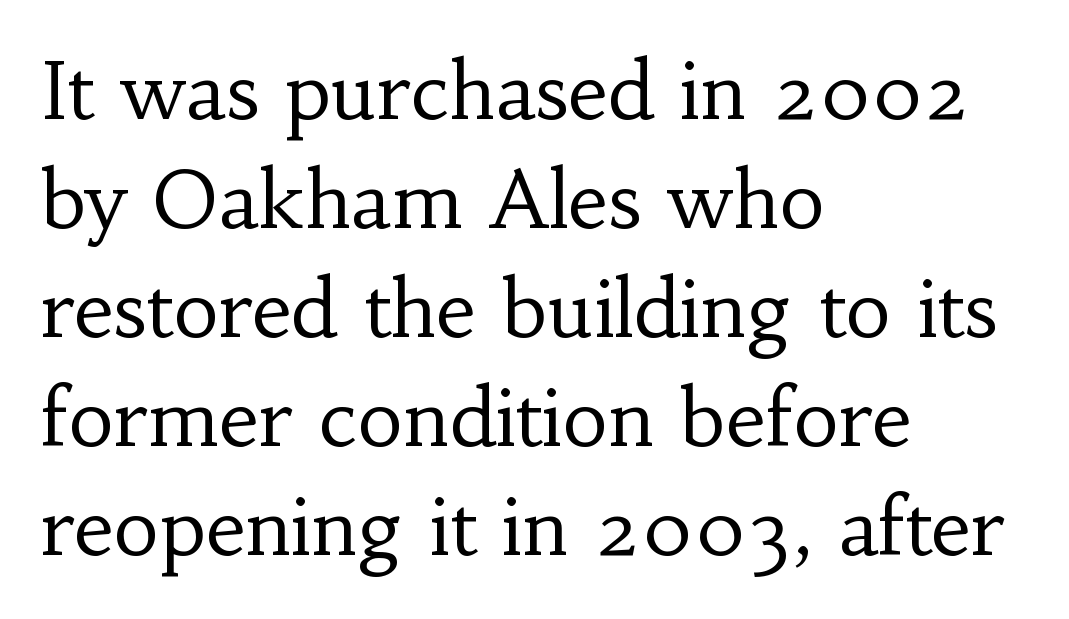
The image shows 79 px regular-weight serif type, upright; set left-aligned, normal line spacing (1.38x), normal letter spacing, not underlined; low stroke contrast and a small x-height.
